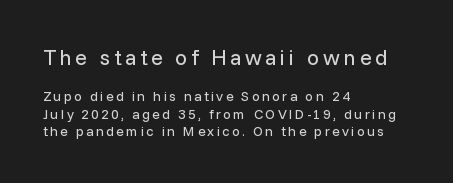
Q: Is the text bold? A: No.
Q: Is the text italic (slanted)? A: No, it is upright.
Q: Is the text underlined? A: No.
Q: How is the paragraph aligned? A: Left-aligned.
Q: Which block of text is set in a larger size, the first (top) or the second (bottom)? A: The first (top) one.
